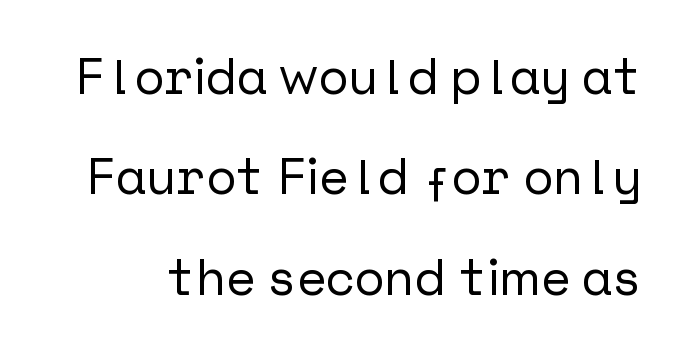
Q: Is the text italic (slanted)? A: No, it is upright.
Q: Is the typeface a serif or a sans-serif typeface? A: Sans-serif.
Q: Is the text underlined? A: No.
Q: Is the spacing between letters normal or unusually wide? A: Normal.
Q: Is the spacing between lines tight, normal or loose? A: Loose.
Q: Width (condensed, normal, or wide)? A: Normal.
Q: Stroke contrast? A: Low.
Q: x-height? A: Medium.
